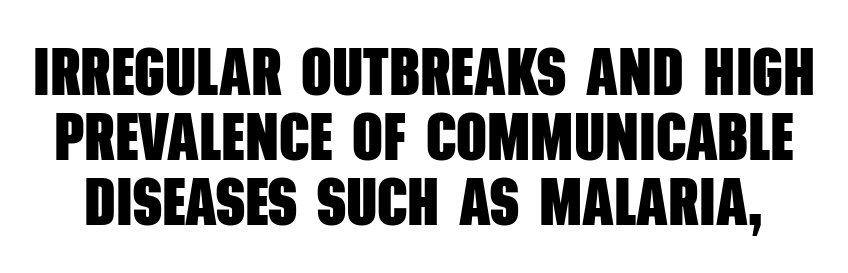
Q: Is the text bold? A: Yes.
Q: Is the typeface a serif or a sans-serif typeface? A: Sans-serif.
Q: Is the text underlined? A: No.
Q: Is the spacing between letters normal or unusually wide? A: Normal.
Q: Is the spacing between lines tight, normal or loose? A: Tight.
Q: Width (condensed, normal, or wide)? A: Condensed.
Q: Stroke contrast? A: Low.
Q: x-height? A: Large.
Q: Monospaced? A: No.
